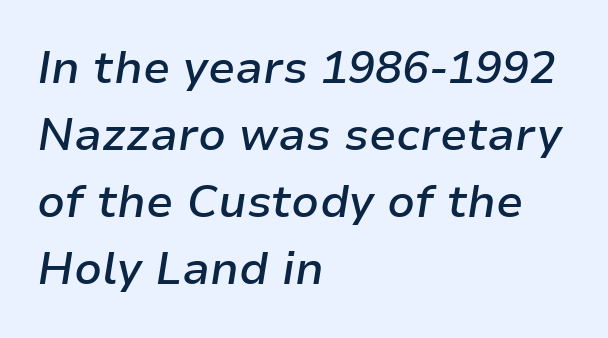
This sample has the flowing, uneven cadence of proportional lettering. Quick note: interline space is typical. Just letters on the line, the space beneath them empty. Compared with ordinary roman type, these characters are visibly tilted. The strokes are fattened partway — semibold, not bold. Tracking value appears to be zero — textbook default spacing.
